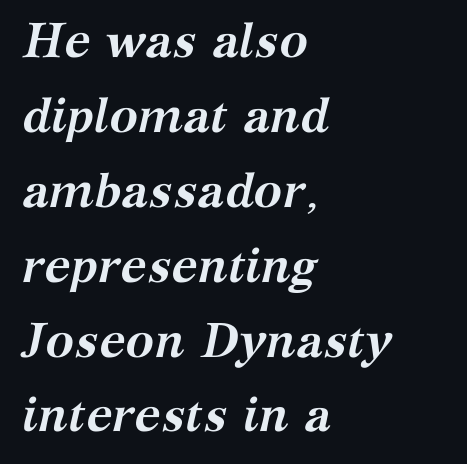
Q: Is the text bold? A: Yes.
Q: Is the text italic (slanted)? A: Yes, it leans right by about 12 degrees.
Q: Is the typeface a serif or a sans-serif typeface? A: Serif.
Q: Is the text underlined? A: No.
Q: How is the paragraph aligned? A: Left-aligned.
Q: Is the spacing between letters normal or unusually wide? A: Normal.
Q: Is the spacing between lines tight, normal or loose? A: Normal.
Q: Width (condensed, normal, or wide)? A: Normal.
Q: Stroke contrast? A: Medium.
Q: x-height? A: Medium.
Q: Monospaced? A: No.
